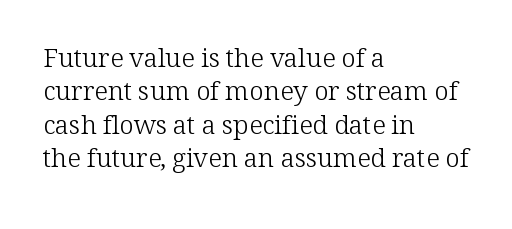
The image shows 26 px text type, upright; set left-aligned, normal line spacing (1.28x), normal letter spacing, not underlined.
